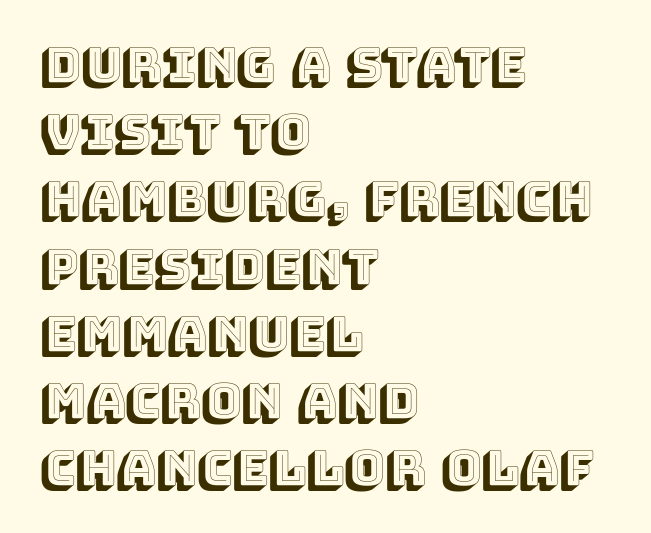
The image shows 48 px text type, upright; set left-aligned, normal line spacing (1.4x), normal letter spacing, not underlined; a large x-height.
